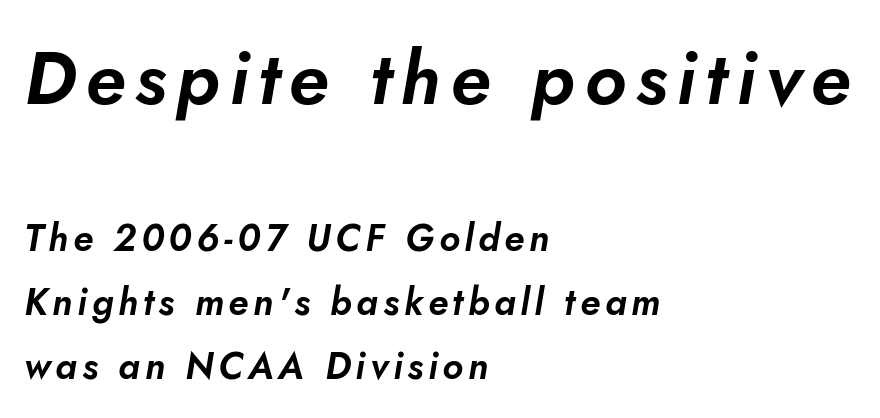
Descenders hang freely into open space. The first block has been scaled up relative to the second. Is this a fixed-width face? No — the glyphs have proportional, varying widths. All the whitespace from short lines collects on the right.
